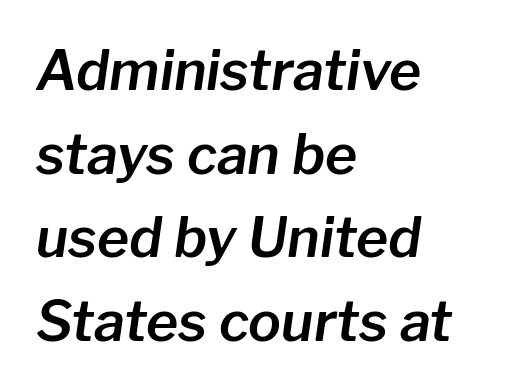
{"italic": "yes", "lean": "right", "slant_degrees": 8, "width": "normal", "stroke_contrast": "low", "x_height": "medium", "monospaced": "no", "underline": "no", "align": "left", "line_spacing": "normal", "line_spacing_ratio": 1.52, "letter_spacing": "normal", "letter_spacing_em": 0.0, "glyph_px": 55}
